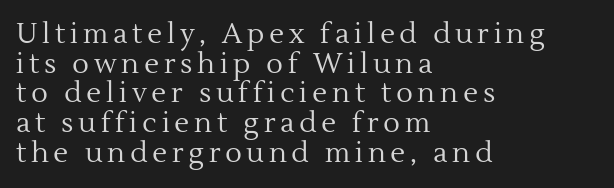
This is not heavy type; no bold has been used. Horizontal bands of white between lines are thin slivers. The face used here is seriffed, in the tradition of book romans. No word sits above an underline.
